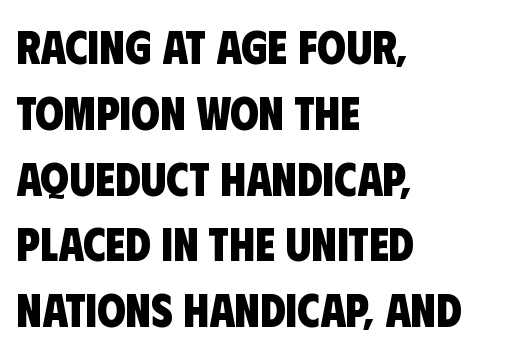
{"serif": "no", "bold": "yes", "weight": "heavy", "width": "condensed", "stroke_contrast": "low", "x_height": "large", "monospaced": "no", "underline": "no", "align": "left", "line_spacing": "normal", "line_spacing_ratio": 1.43, "letter_spacing": "normal", "letter_spacing_em": 0.0, "glyph_px": 46}
